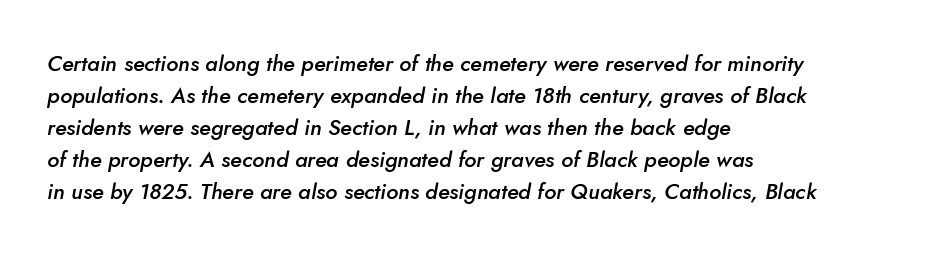
{"italic": "yes", "lean": "right", "slant_degrees": 5, "bold": "semi", "underline": "no", "align": "left", "line_spacing": "normal", "line_spacing_ratio": 1.46, "letter_spacing": "normal", "letter_spacing_em": 0.0, "glyph_px": 22}
